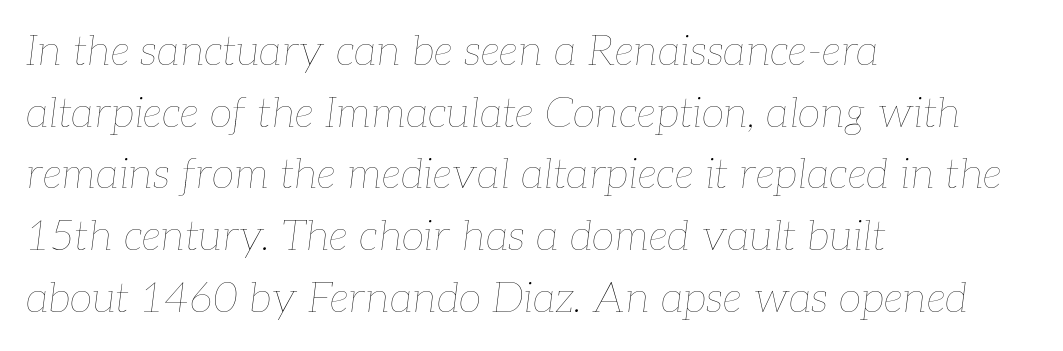
The text block is weighted toward the left margin, trailing off unevenly rightward. This sample has the flowing, uneven cadence of proportional lettering. Letters have the restrained weight of plain body copy at most. Reading down the column, the eye jumps a familiar distance to each next line. The face used here is rendered with its standard letterfit. The gap between lines stays unmarked.
